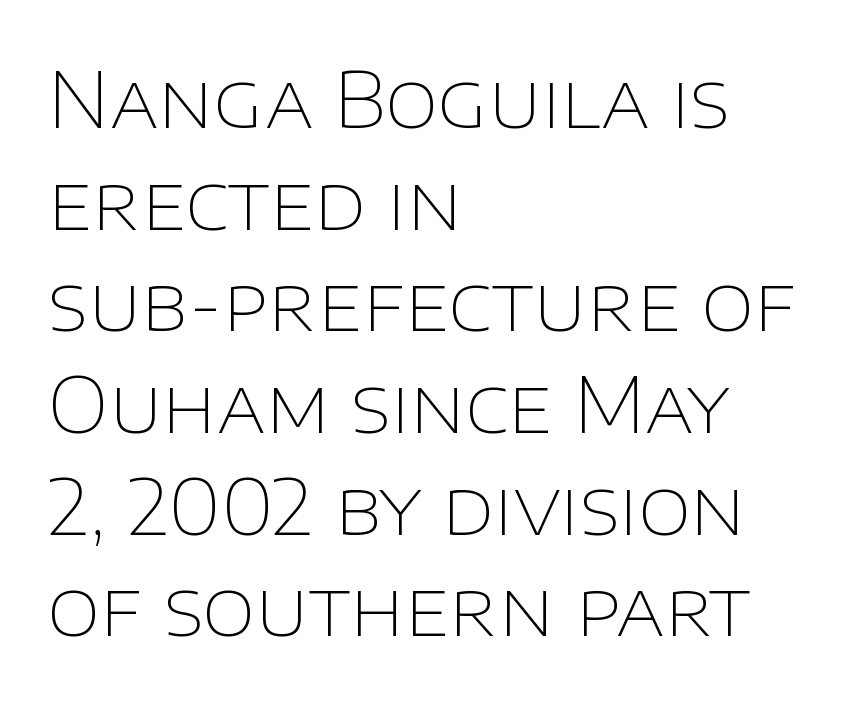
Bare-footed words on every line. Regarding leading, the lines here are spaced in the standard way. Every character sits straight up, as roman type does. Is the block centered? No — it sits flush against the left margin.
